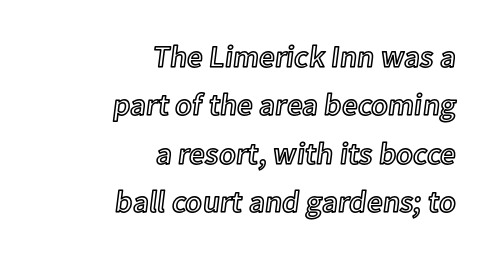
Q: Is the text italic (slanted)? A: Yes.
Q: Is the text underlined? A: No.
Q: How is the paragraph aligned? A: Right-aligned.
Q: Is the spacing between letters normal or unusually wide? A: Normal.
Q: Is the spacing between lines tight, normal or loose? A: Normal.
Q: Width (condensed, normal, or wide)? A: Normal.
Q: x-height? A: Medium.
Q: Monospaced? A: No.
